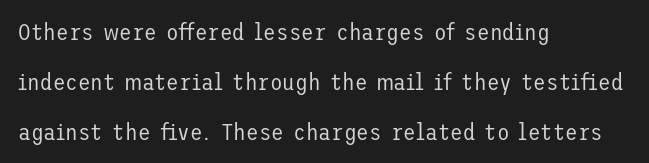
Stems and bowls with no extra thickness — not bold. Students, note that the glyphs here touch the page at normal intervals. Vertical spacing — loose. Rendered with straight, roman letterforms. The lines in this sample share a left origin and differ only in where they stop. The words here are not underlined.
